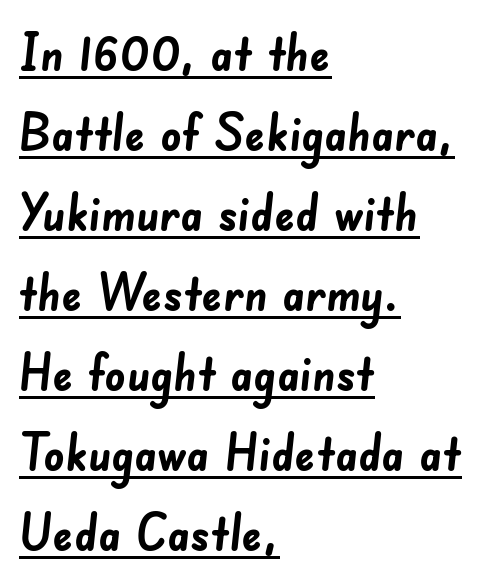
Q: Is the text bold? A: Yes.
Q: Is the typeface a serif or a sans-serif typeface? A: Sans-serif.
Q: Is the text underlined? A: Yes.
Q: How is the paragraph aligned? A: Left-aligned.
Q: Is the spacing between letters normal or unusually wide? A: Normal.
Q: Is the spacing between lines tight, normal or loose? A: Normal.
Q: Width (condensed, normal, or wide)? A: Normal.
Q: Stroke contrast? A: Low.
Q: x-height? A: Small.
Q: Monospaced? A: No.
